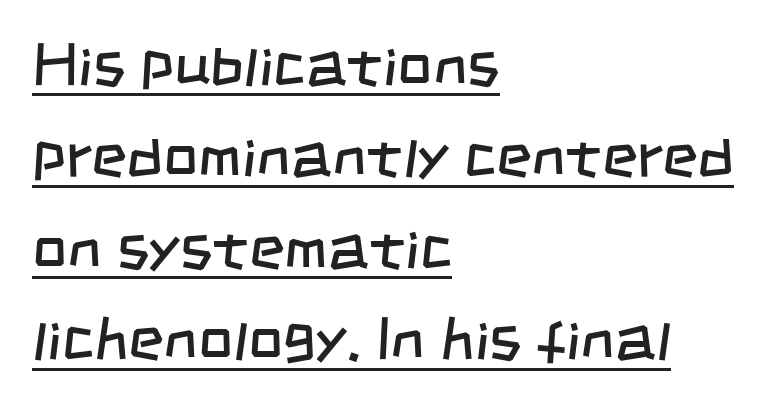
The typesetting does not lean heavy: it is not bold. Each letter keeps its own natural width here, so spacing adapts to shape. Descenders here cross a horizontal rule under the line. This rendering uses left alignment, leaving the right contour irregular. These lines are composed in type without serifs.
